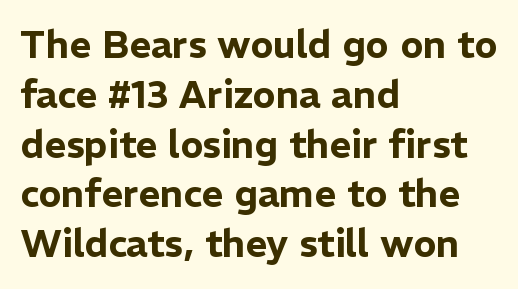
The image shows 38 px sans-serif type, upright; set left-aligned, normal line spacing (1.31x), normal letter spacing, not underlined; low stroke contrast and a medium x-height.
